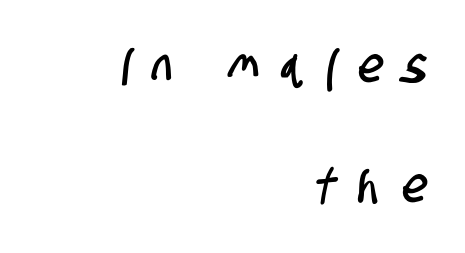
Q: Is the typeface a serif or a sans-serif typeface? A: Sans-serif.
Q: Is the text underlined? A: No.
Q: How is the paragraph aligned? A: Right-aligned.
Q: Is the spacing between letters normal or unusually wide? A: Unusually wide.
Q: Is the spacing between lines tight, normal or loose? A: Loose.
Q: Width (condensed, normal, or wide)? A: Condensed.
Q: Stroke contrast? A: Low.
Q: x-height? A: Large.
Q: Monospaced? A: No.
